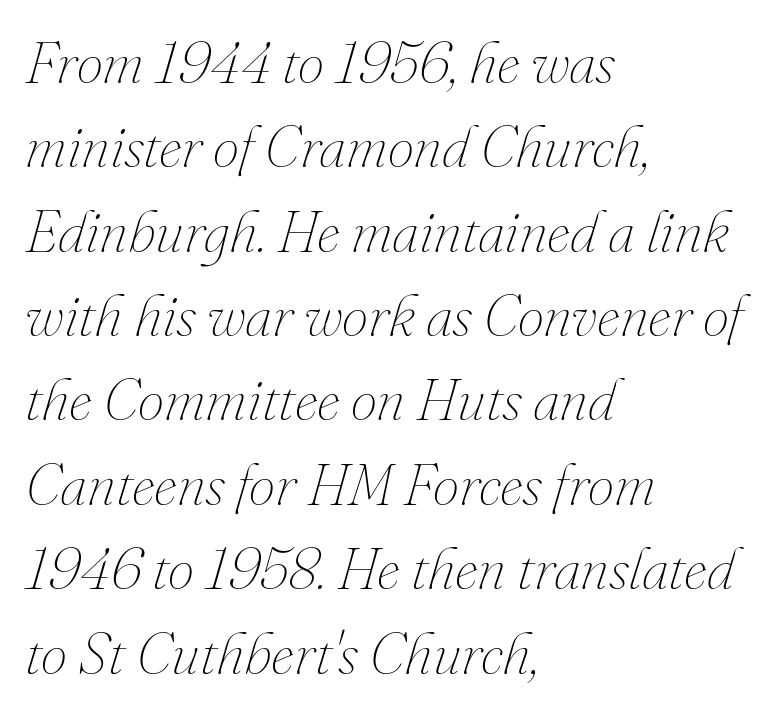
{"italic": "yes", "lean": "right", "slant_degrees": 16, "bold": "no", "weight": "thin", "width": "normal", "stroke_contrast": "medium", "x_height": "small", "monospaced": "no", "underline": "no", "align": "left", "line_spacing": "normal", "line_spacing_ratio": 1.43, "letter_spacing": "normal", "letter_spacing_em": 0.0, "glyph_px": 59}
